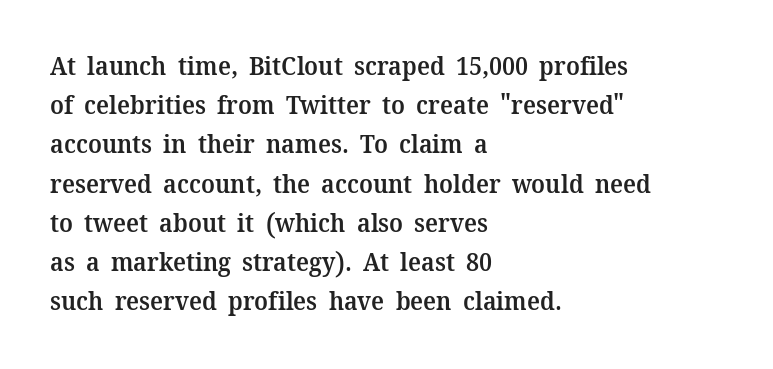
The image shows 25 px text type, upright; set left-aligned, normal line spacing (1.57x), normal letter spacing, not underlined.
